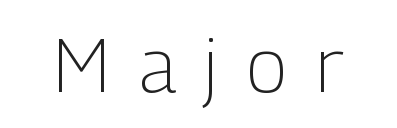
Q: Is the text bold? A: No.
Q: Is the text italic (slanted)? A: No, it is upright.
Q: Is the typeface a serif or a sans-serif typeface? A: Sans-serif.
Q: Is the text underlined? A: No.
Q: Is the spacing between letters normal or unusually wide? A: Unusually wide.
Q: Width (condensed, normal, or wide)? A: Condensed.
Q: Stroke contrast? A: Low.
Q: x-height? A: Medium.
Q: Monospaced? A: No.
